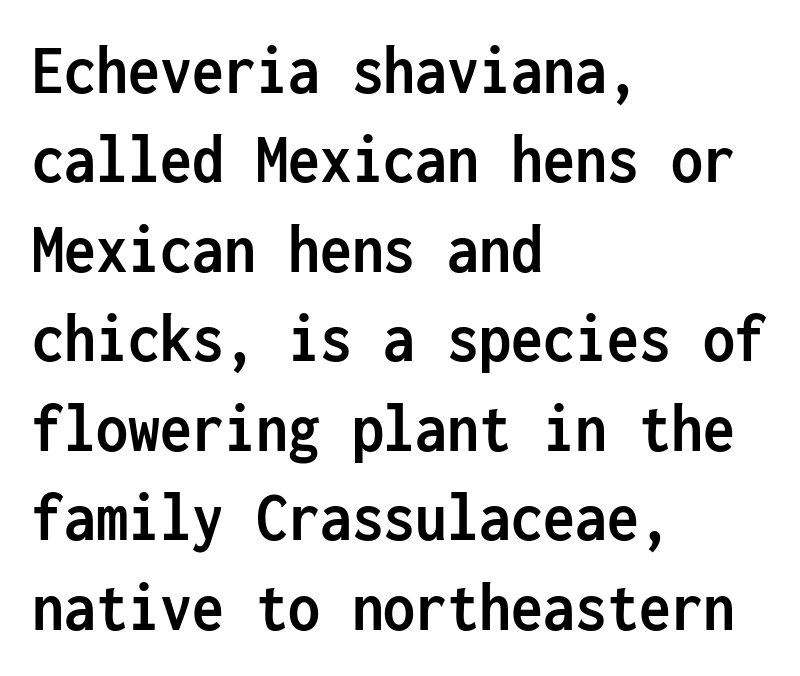
{"serif": "no", "italic": "no", "bold": "yes", "weight": "semibold", "width": "condensed", "stroke_contrast": "low", "x_height": "medium", "monospaced": "yes", "underline": "no", "align": "left", "line_spacing": "normal", "line_spacing_ratio": 1.26, "letter_spacing": "normal", "letter_spacing_em": 0.0, "glyph_px": 71}
